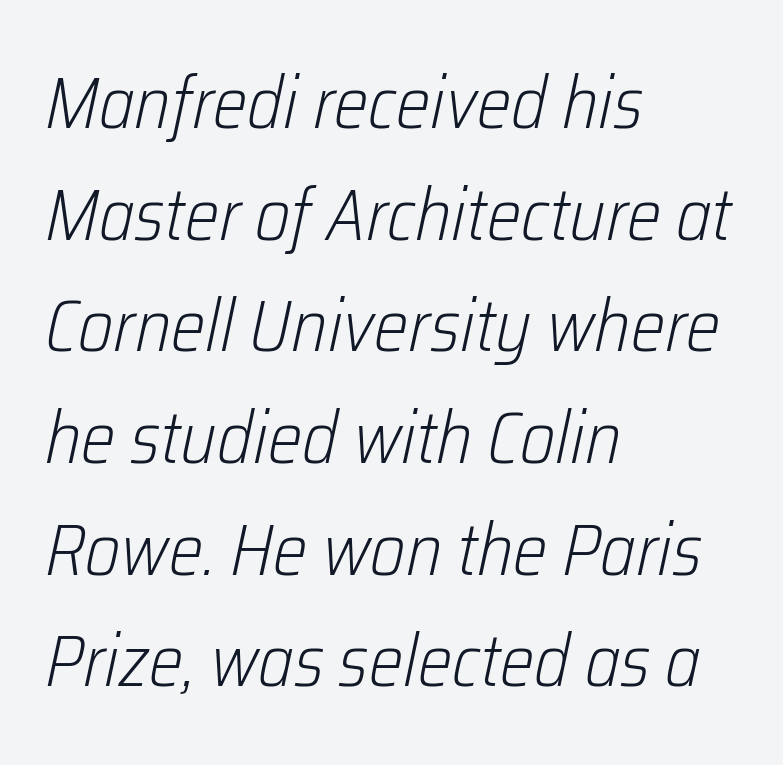
{"italic": "yes", "lean": "right", "slant_degrees": 12, "bold": "no", "weight": "light", "width": "condensed", "stroke_contrast": "low", "x_height": "medium", "monospaced": "no", "underline": "no", "align": "left", "line_spacing": "normal", "line_spacing_ratio": 1.53, "letter_spacing": "normal", "letter_spacing_em": 0.0, "glyph_px": 73}
